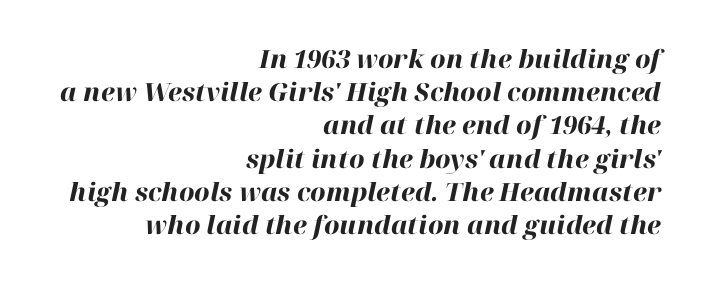
The image shows 25 px bold type, italic (leaning right); set right-aligned, normal line spacing (1.33x), normal letter spacing, not underlined.
